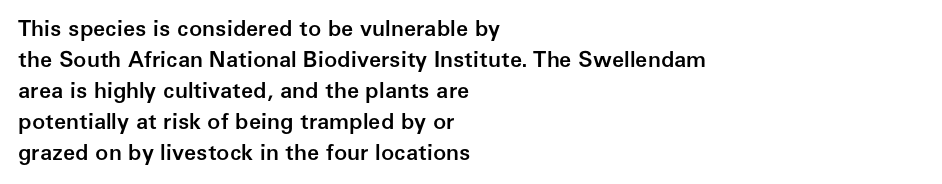
Does extra space separate the letters? No, they use regular spacing. Italic? Not at all — the glyphs are vertical. Notice how the passage keeps a crisp vertical edge on the left only. In terms of leading, this rendering sits right in the middle.
